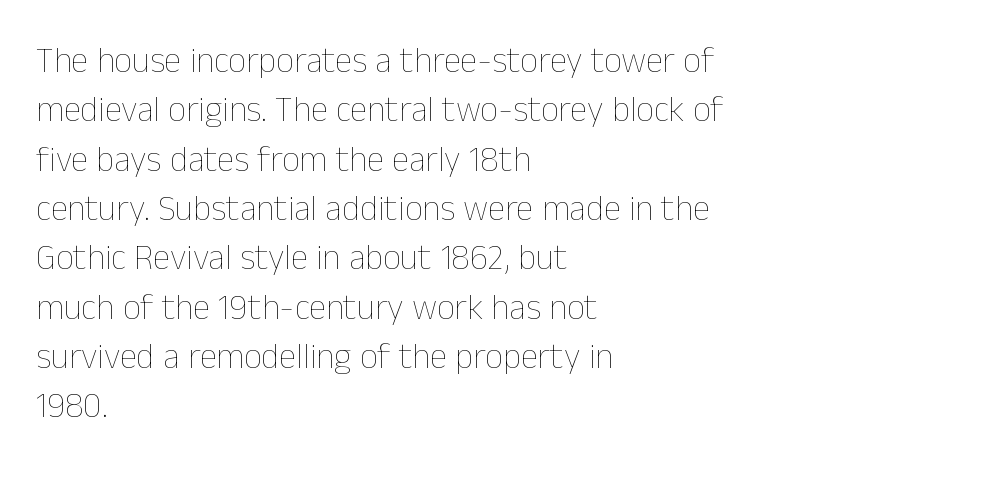
The image shows 35 px thin type, upright; set left-aligned, normal line spacing (1.41x), normal letter spacing, not underlined; low stroke contrast and a medium x-height.
